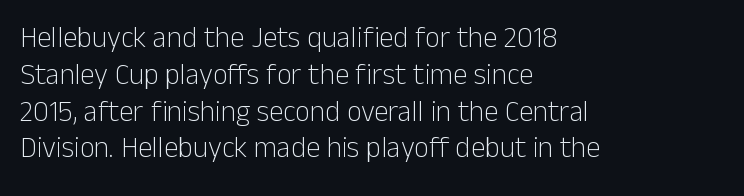
The image shows 29 px light sans-serif type, upright; set left-aligned, normal line spacing (1.27x), normal letter spacing, not underlined; low stroke contrast and a medium x-height.
